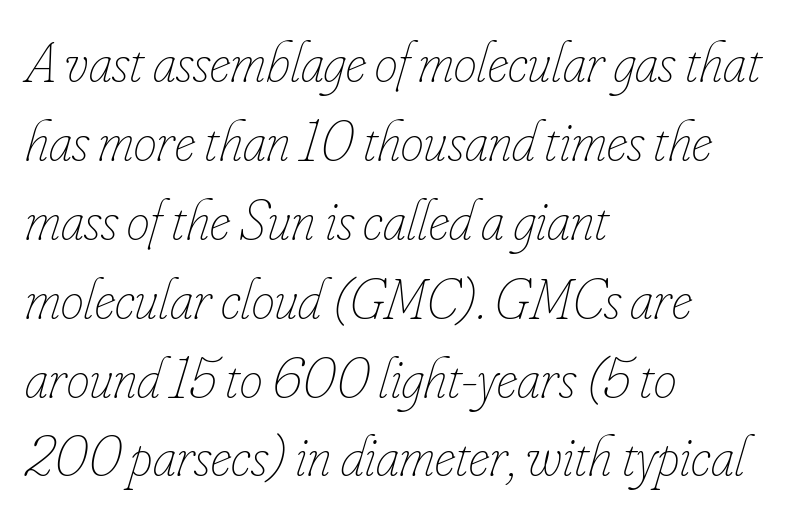
{"italic": "yes", "lean": "right", "slant_degrees": 16, "bold": "no", "weight": "thin", "width": "condensed", "stroke_contrast": "low", "x_height": "small", "monospaced": "no", "underline": "no", "align": "left", "line_spacing": "normal", "line_spacing_ratio": 1.36, "letter_spacing": "normal", "letter_spacing_em": 0.0, "glyph_px": 58}
